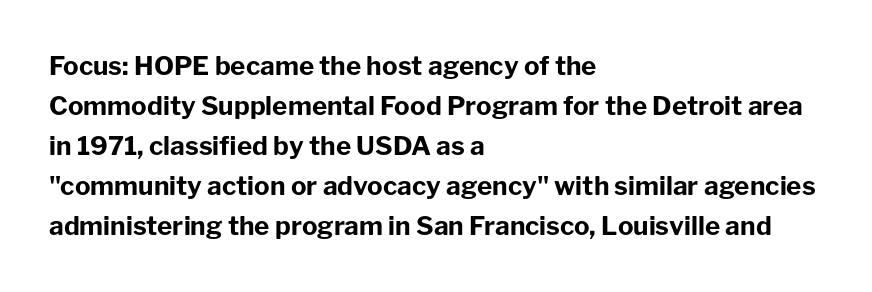
The image shows 26 px bold type, upright; set left-aligned, normal line spacing (1.54x), normal letter spacing, not underlined.
